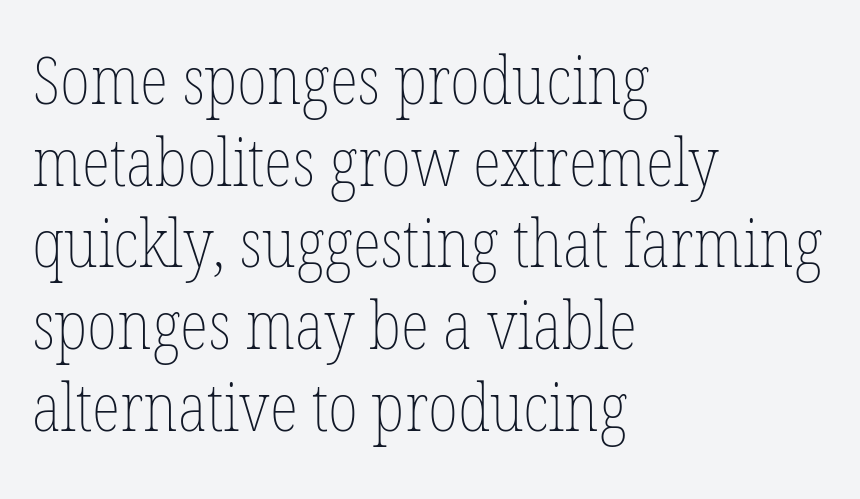
{"italic": "no", "bold": "no", "weight": "thin", "width": "condensed", "stroke_contrast": "low", "x_height": "medium", "monospaced": "no", "underline": "no", "align": "left", "line_spacing_ratio": 1.22, "letter_spacing": "normal", "letter_spacing_em": 0.0, "glyph_px": 67}
